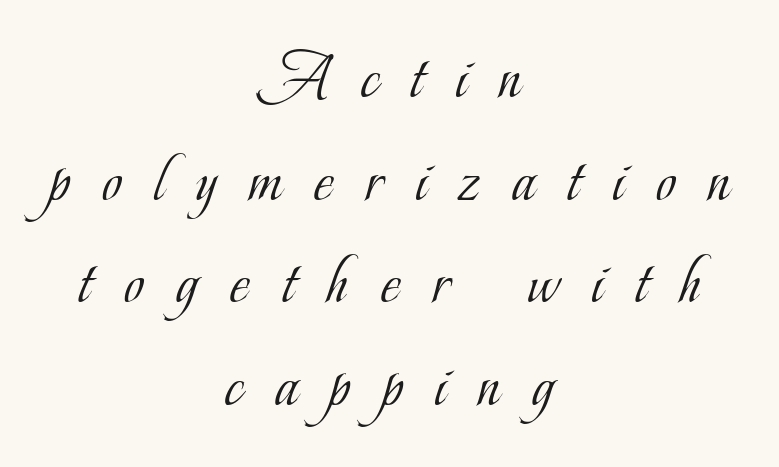
{"serif": "yes", "bold": "no", "weight": "light", "width": "condensed", "stroke_contrast": "low", "x_height": "small", "monospaced": "no", "underline": "no", "align": "center", "line_spacing": "normal", "line_spacing_ratio": 1.51, "letter_spacing": "wide", "letter_spacing_em": 0.48, "glyph_px": 68}
